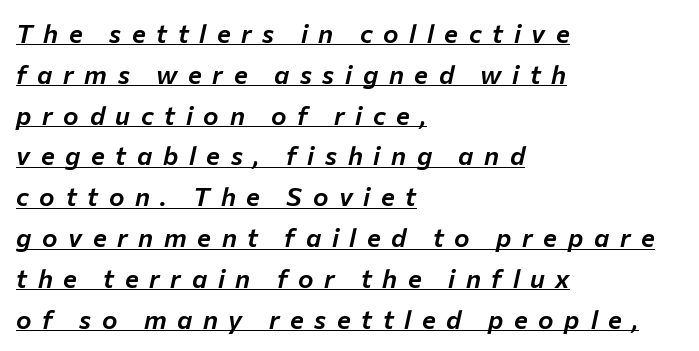
{"italic": "yes", "lean": "right", "slant_degrees": 12, "underline": "yes", "align": "left", "line_spacing": "normal", "line_spacing_ratio": 1.57, "letter_spacing": "wide", "letter_spacing_em": 0.41, "glyph_px": 26}
